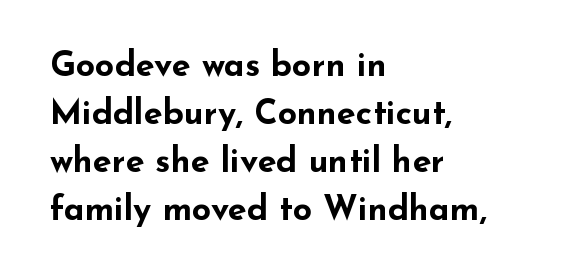
Compared with typical body copy, the letter spacing here is the same. Letterform terminals end flat and unadorned throughout the passage. The rendering anchors every line to the left-hand side. Vertically, the passage feels balanced, rows spaced as you'd expect. Quick note: not italic, upright.
